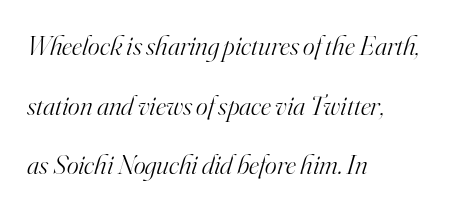
Q: Is the text bold? A: No.
Q: Is the text italic (slanted)? A: Yes, it leans right by about 16 degrees.
Q: Is the typeface a serif or a sans-serif typeface? A: Serif.
Q: Is the text underlined? A: No.
Q: How is the paragraph aligned? A: Left-aligned.
Q: Is the spacing between letters normal or unusually wide? A: Normal.
Q: Is the spacing between lines tight, normal or loose? A: Loose.
Q: Width (condensed, normal, or wide)? A: Normal.
Q: Stroke contrast? A: High.
Q: x-height? A: Small.
Q: Monospaced? A: No.
